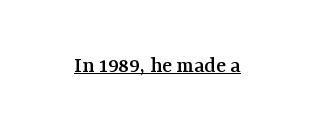
Q: Is the text italic (slanted)? A: No, it is upright.
Q: Is the text underlined? A: Yes.
Q: Is the spacing between letters normal or unusually wide? A: Normal.
